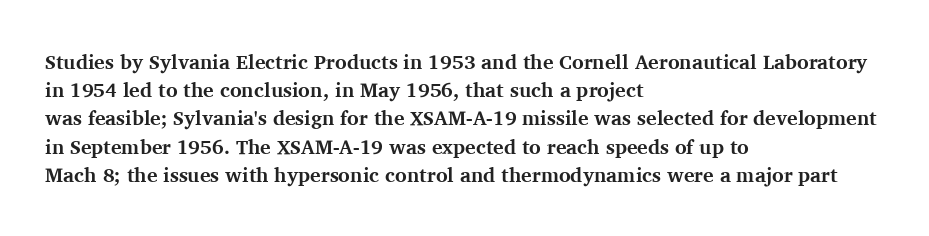
The image shows 20 px bold type, upright; set left-aligned, normal line spacing (1.41x), normal letter spacing, not underlined.
